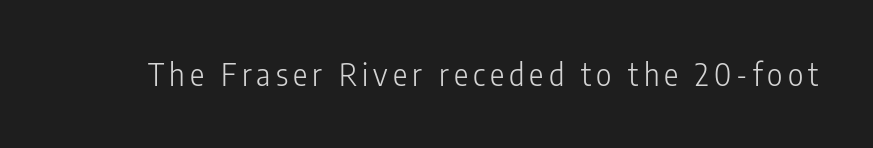
Is this a fixed-width face? No — the glyphs have proportional, varying widths. A typesetter would label this face a sans. Heaviness? Minimal to ordinary, like unemphasized prose. The space directly below the letters is spotless. Style check: upright.
